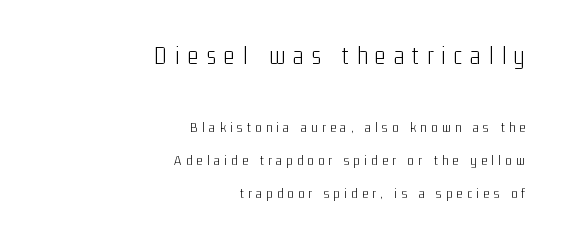
The image shows 25 px text type, upright; set right-aligned, loose line spacing (2.34x), unusually wide letter spacing (+0.33 em), not underlined; the first (top) block is 1.79x larger.
